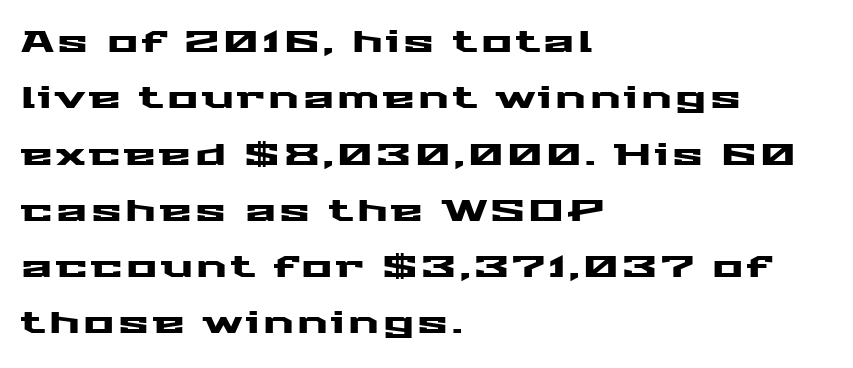
The designer went with a sans here, leaving each stem footless. The passage is arranged the way most books set body copy — flush left. The rendering uses a large line-height, opening up the rows. Check under the words: just untouched page. Do the characters align in a grid? No, the font is proportional. It's the straight-up-and-down kind of type.
